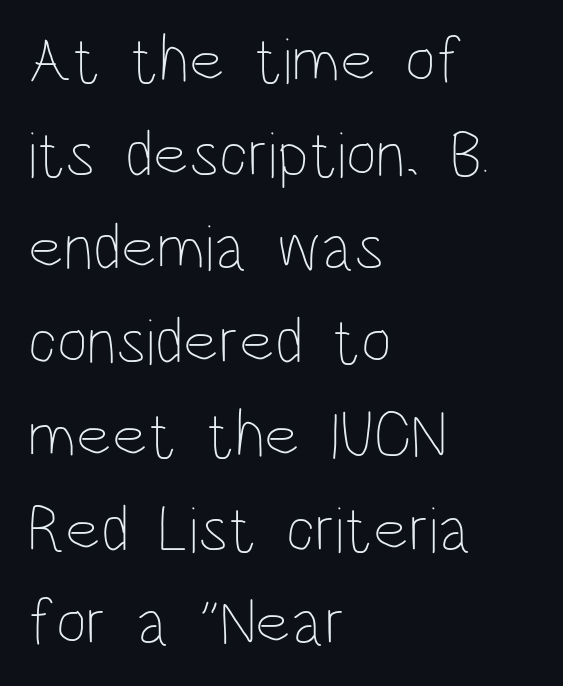
This sample has the flowing, uneven cadence of proportional lettering. A quiet, ordinary-to-light weight characterises the typeface. The paragraph shown leans on its left margin. The lines sit at an ordinary, default distance from one another. Does extra space separate the letters? No, they use regular spacing.
